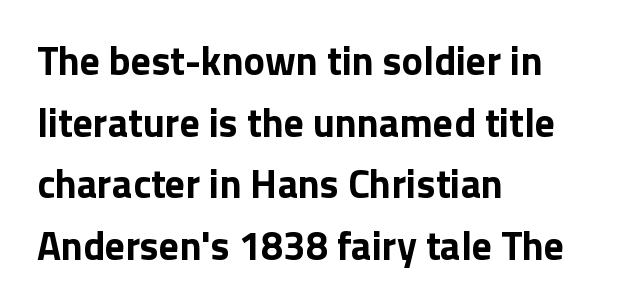
The passage shown has conventional tracking throughout. As a designer I'd log this as weight 700, bold. Type without underlining. Notice how the passage keeps a crisp vertical edge on the left only.
